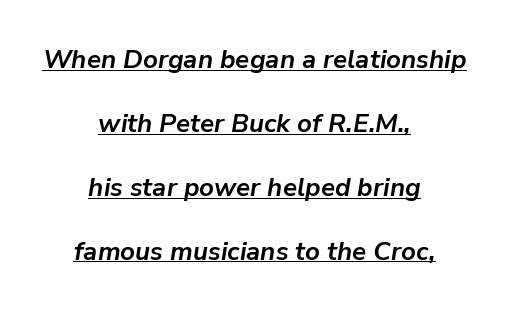
Q: Is the text bold? A: Yes.
Q: Is the text italic (slanted)? A: Yes, it leans right by about 9 degrees.
Q: Is the text underlined? A: Yes.
Q: How is the paragraph aligned? A: Centered.
Q: Is the spacing between letters normal or unusually wide? A: Normal.
Q: Is the spacing between lines tight, normal or loose? A: Loose.
